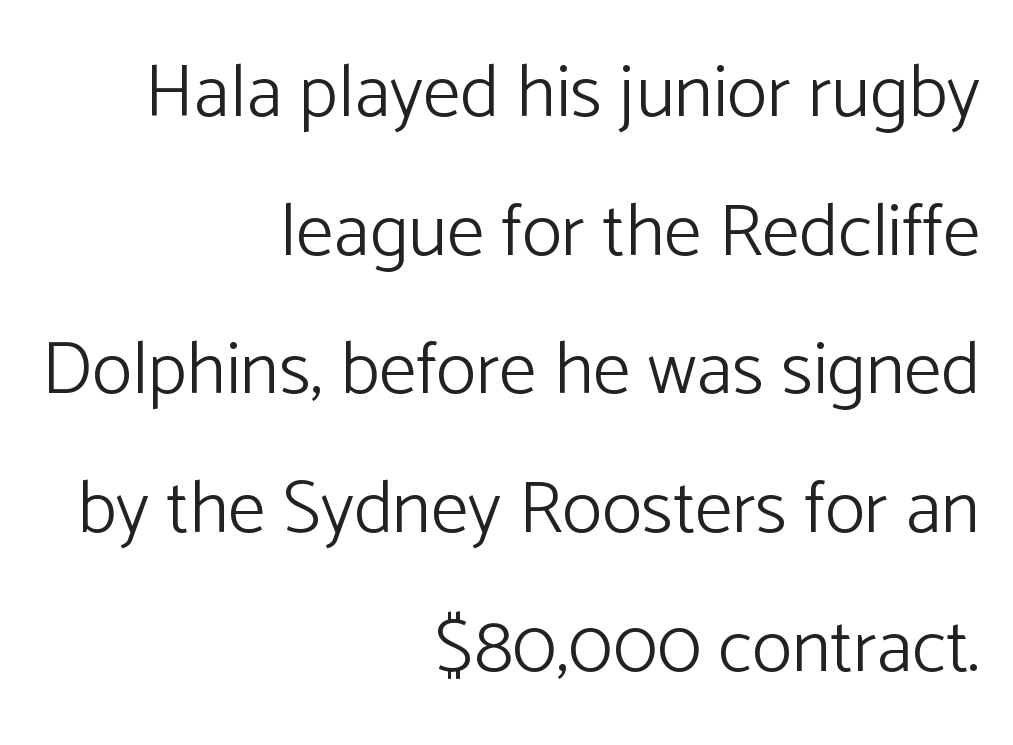
{"serif": "no", "italic": "no", "bold": "no", "weight": "light", "width": "normal", "stroke_contrast": "low", "x_height": "medium", "monospaced": "no", "underline": "no", "align": "right", "line_spacing_ratio": 1.85, "letter_spacing": "normal", "letter_spacing_em": 0.0, "glyph_px": 75}
